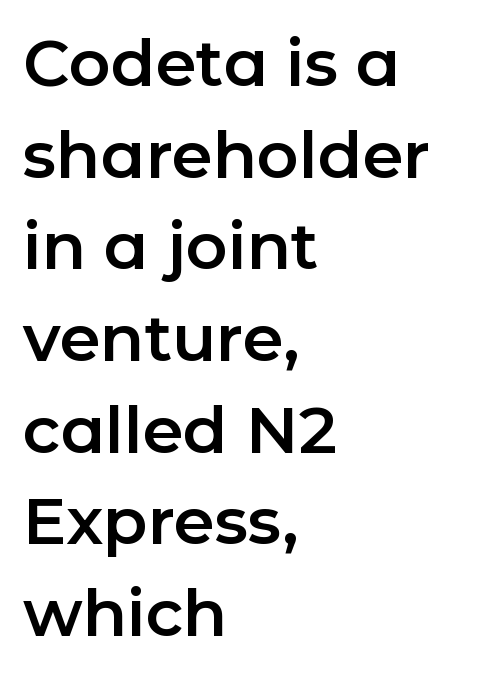
One-word summary of the alignment: left. Leading matches the norm, producing a regular column. Plain, unruled lines of type. A typesetter would label this face a sans.
